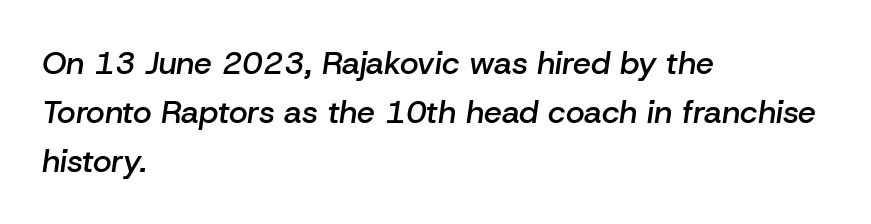
Q: Is the text bold? A: Semi-bold.
Q: Is the text italic (slanted)? A: Yes, it leans right by about 8 degrees.
Q: Is the text underlined? A: No.
Q: How is the paragraph aligned? A: Left-aligned.
Q: Is the spacing between letters normal or unusually wide? A: Normal.
Q: Is the spacing between lines tight, normal or loose? A: Normal.
Q: Width (condensed, normal, or wide)? A: Normal.
Q: Stroke contrast? A: Low.
Q: x-height? A: Medium.
Q: Monospaced? A: No.
